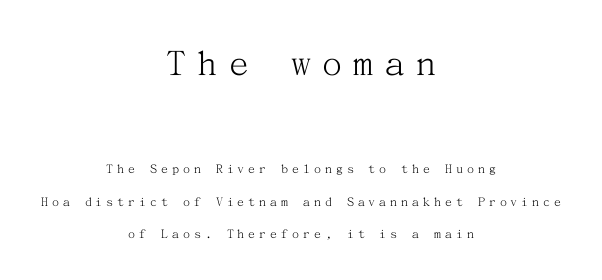
This sample is center-justified, so both line endings float freely. Check the space under the baseline: it is left empty. Designer's note — italics off, roman on. Compared with typical paragraphs, the rows here are farther apart.
